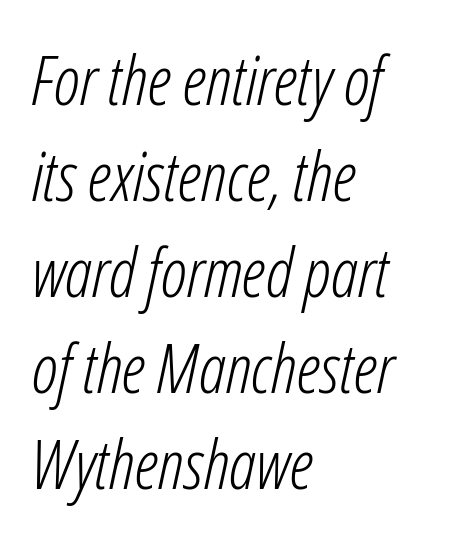
The image shows 68 px light, condensed type, italic (leaning right); set left-aligned, normal line spacing (1.41x), normal letter spacing, not underlined; low stroke contrast and a medium x-height.
